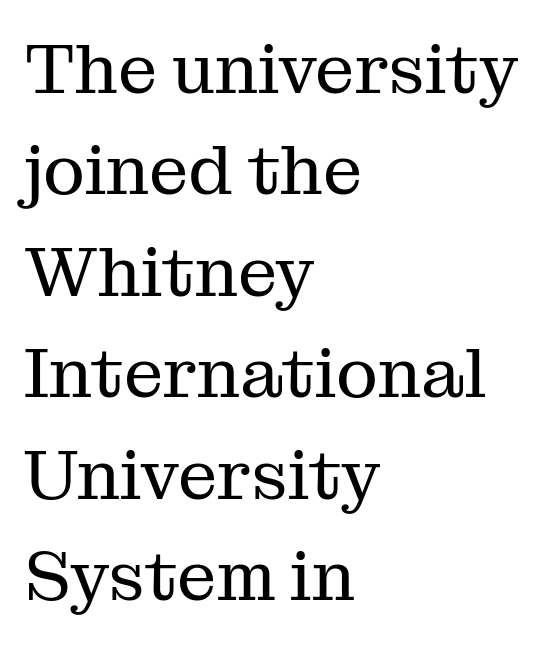
{"serif": "yes", "italic": "no", "bold": "no", "weight": "regular", "width": "normal", "stroke_contrast": "medium", "x_height": "medium", "monospaced": "no", "underline": "no", "align": "left", "line_spacing": "normal", "line_spacing_ratio": 1.45, "letter_spacing": "normal", "letter_spacing_em": 0.0, "glyph_px": 70}
